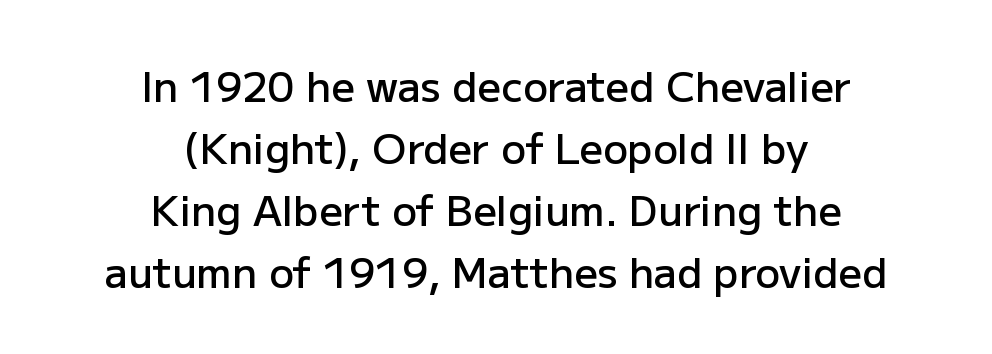
Ascenders rise straight up at ninety degrees. Is the type bold? Partly — it's a semibold, heavier than regular but not fully bold. The type family on display is of the sans-serif kind. You could not count columns in this text — the font is proportionally spaced. Normally led — the rows are evenly, conventionally spaced.
